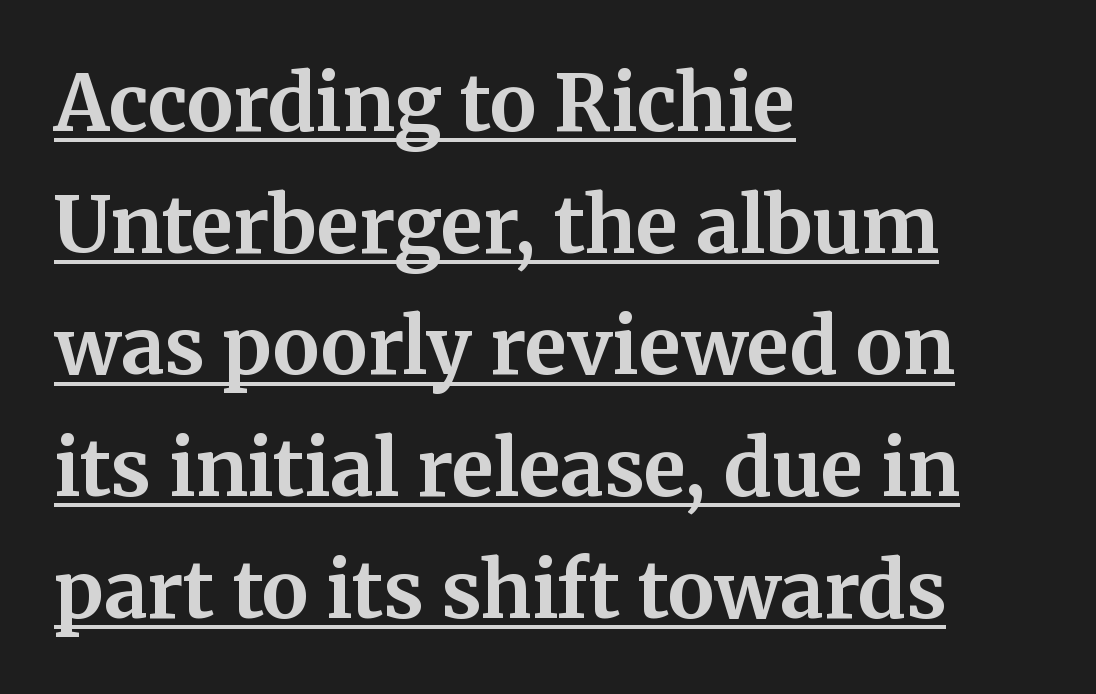
The image shows 78 px bold serif type, upright; set left-aligned, normal line spacing (1.56x), normal letter spacing, underlined; medium stroke contrast and a medium x-height.
